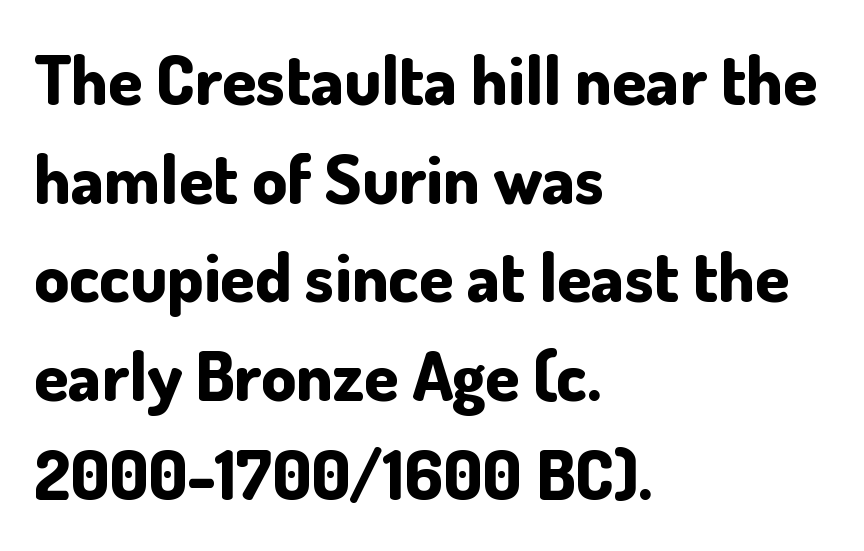
The image shows 69 px bold sans-serif type, upright; set left-aligned, normal line spacing (1.43x), normal letter spacing, not underlined; low stroke contrast and a small x-height.
